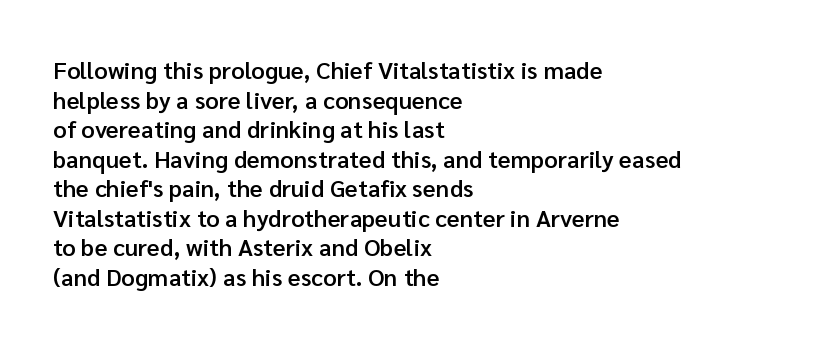
A bare baseline throughout the passage. Compared with a centered layout, this one pins lines to the left instead. This is moderately heavy type, rendered in semibold. The letters sit at their default tracking, neither squeezed nor spread. This sample uses an upright cut, with every glyph sitting square on the baseline.
